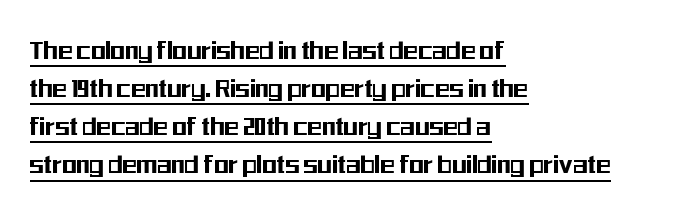
{"serif": "no", "italic": "no", "width": "condensed", "stroke_contrast": "medium", "x_height": "medium", "monospaced": "no", "underline": "yes", "align": "left", "line_spacing": "normal", "line_spacing_ratio": 1.27, "letter_spacing": "normal", "letter_spacing_em": 0.0, "glyph_px": 30}
